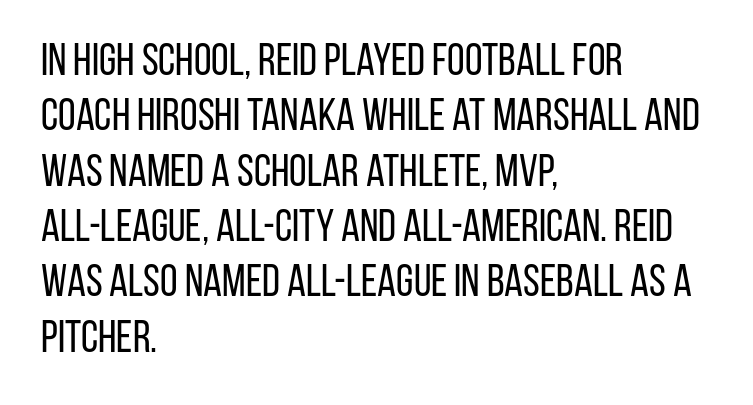
The lettering holds an erect, upright posture throughout. A typesetter would label this face a sans. Weight: not bold — regular or lighter. Casual observation: everything's shoved over to the left. The line texture is even and compact thanks to regular tracking.
